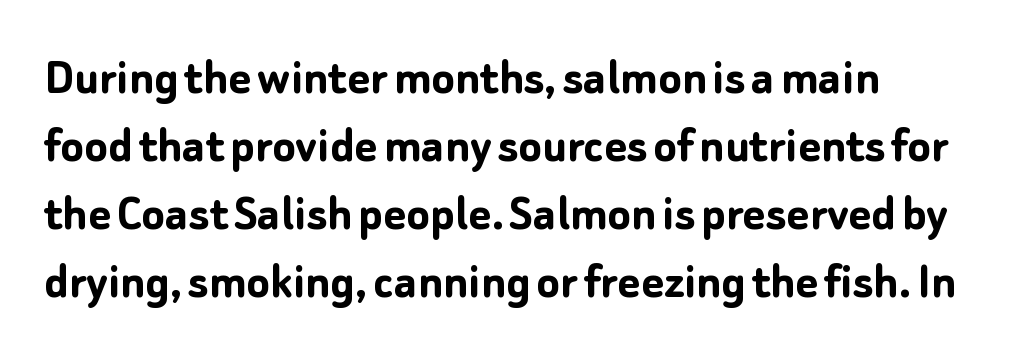
{"serif": "no", "italic": "no", "bold": "yes", "weight": "semibold", "width": "normal", "stroke_contrast": "low", "x_height": "medium", "monospaced": "no", "underline": "no", "align": "left", "line_spacing": "normal", "line_spacing_ratio": 1.26, "letter_spacing": "normal", "letter_spacing_em": 0.0, "glyph_px": 54}
